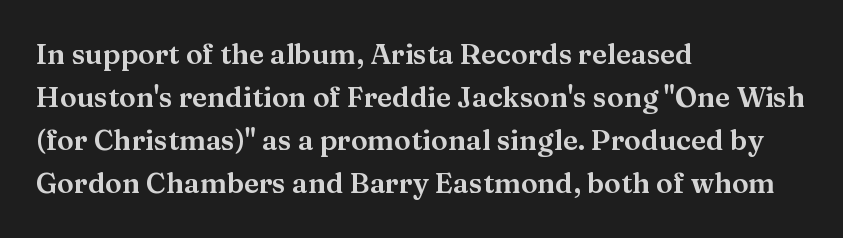
Q: Is the text italic (slanted)? A: No, it is upright.
Q: Is the typeface a serif or a sans-serif typeface? A: Serif.
Q: Is the text underlined? A: No.
Q: How is the paragraph aligned? A: Left-aligned.
Q: Is the spacing between letters normal or unusually wide? A: Normal.
Q: Is the spacing between lines tight, normal or loose? A: Normal.
Q: Width (condensed, normal, or wide)? A: Wide.
Q: Stroke contrast? A: Medium.
Q: x-height? A: Medium.
Q: Monospaced? A: No.
